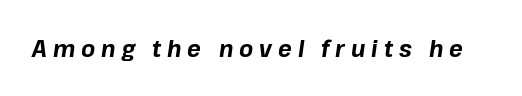
The image shows 23 px bold type, italic (leaning right); set unusually wide letter spacing (+0.26 em), not underlined.
